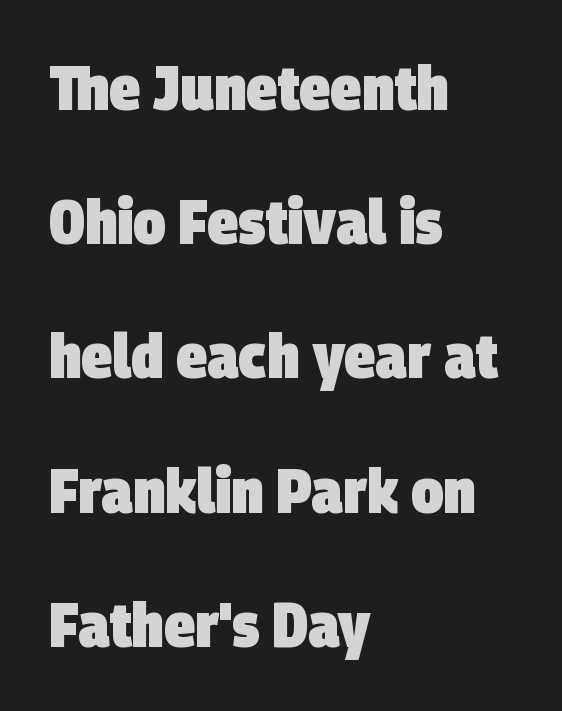
Underline: absent. Default kerning and tracking; the words read as compact shapes. The passage shown is typeset with a sans-serif family. Chunky letters — that's bold for sure. One glance says open: line gaps are wider than usual.
